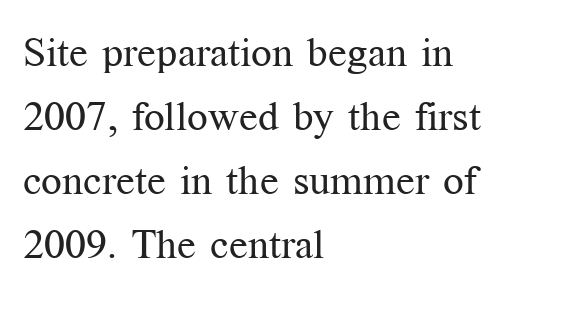
The image shows 41 px regular-weight serif type, upright; set left-aligned, normal line spacing (1.56x), normal letter spacing, not underlined; medium stroke contrast and a medium x-height.
